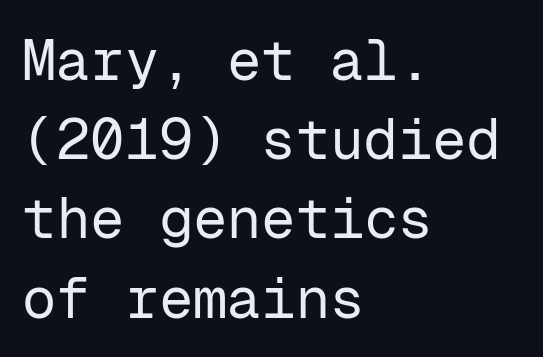
{"serif": "no", "italic": "no", "bold": "no", "weight": "regular", "width": "normal", "stroke_contrast": "low", "x_height": "medium", "monospaced": "yes", "underline": "no", "align": "left", "line_spacing": "normal", "line_spacing_ratio": 1.39, "letter_spacing": "normal", "letter_spacing_em": 0.0, "glyph_px": 57}
